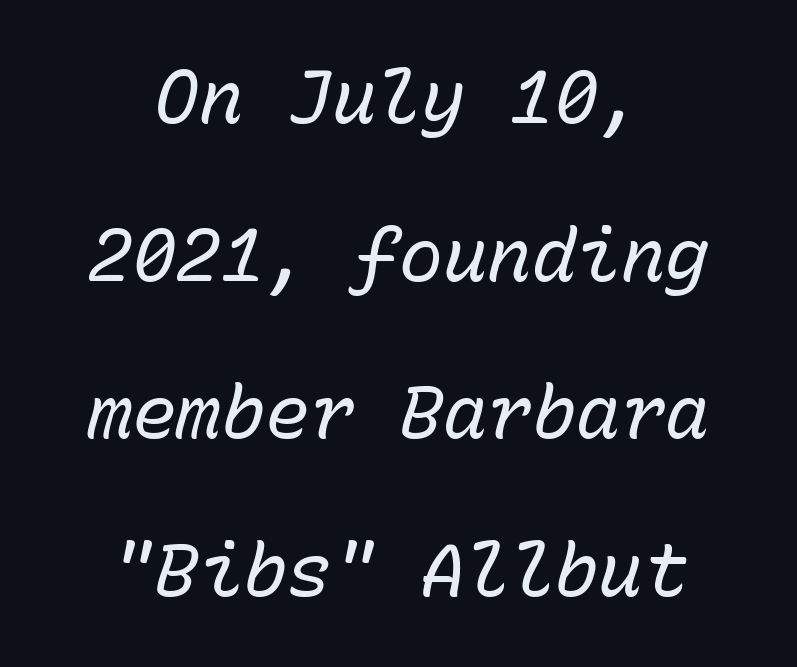
{"italic": "yes", "lean": "right", "slant_degrees": 15, "bold": "no", "weight": "regular", "width": "normal", "stroke_contrast": "low", "x_height": "medium", "monospaced": "yes", "underline": "no", "align": "center", "line_spacing": "loose", "line_spacing_ratio": 2.13, "letter_spacing": "normal", "letter_spacing_em": 0.0, "glyph_px": 74}
